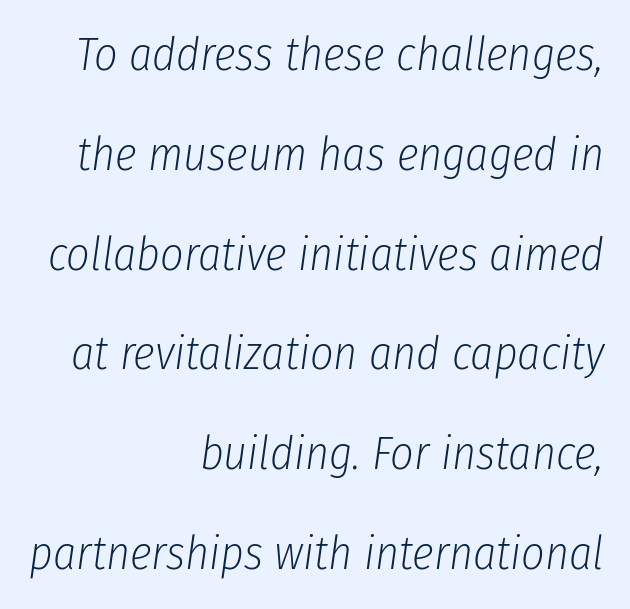
The image shows 46 px light, condensed type, italic (leaning right); set right-aligned, loose line spacing (2.17x), normal letter spacing, not underlined; low stroke contrast and a medium x-height.
